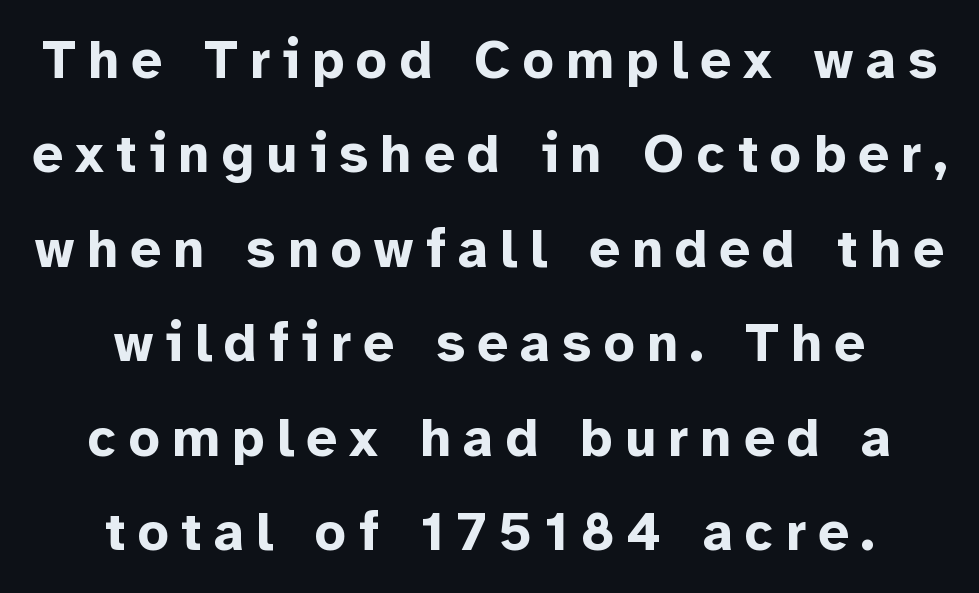
Q: Is the text bold? A: Yes.
Q: Is the text italic (slanted)? A: No, it is upright.
Q: Is the typeface a serif or a sans-serif typeface? A: Sans-serif.
Q: Is the text underlined? A: No.
Q: How is the paragraph aligned? A: Centered.
Q: Is the spacing between letters normal or unusually wide? A: Unusually wide.
Q: Width (condensed, normal, or wide)? A: Normal.
Q: Stroke contrast? A: Low.
Q: x-height? A: Medium.
Q: Monospaced? A: No.
